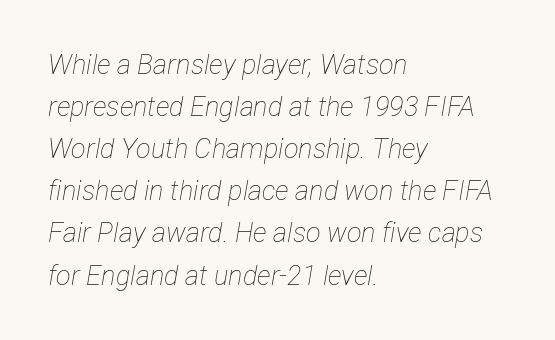
{"italic": "yes", "lean": "right", "slant_degrees": 12, "bold": "no", "underline": "no", "align": "left", "line_spacing": "normal", "line_spacing_ratio": 1.56, "letter_spacing": "normal", "letter_spacing_em": 0.0, "glyph_px": 27}
